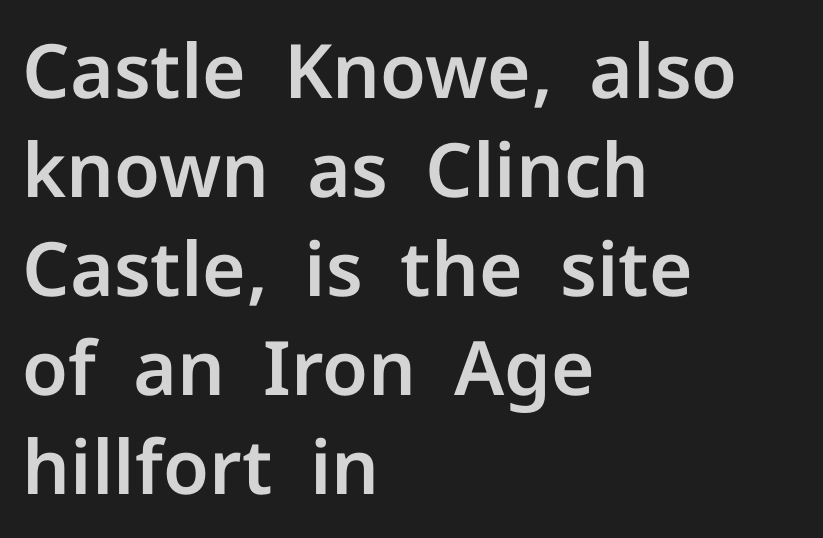
The image shows 75 px sans-serif type, upright; set left-aligned, normal line spacing (1.32x), normal letter spacing, not underlined; low stroke contrast and a medium x-height.
